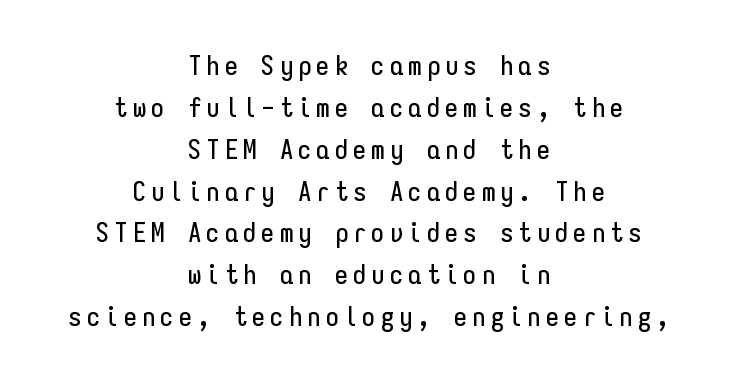
The image shows 27 px text type, upright; set centered, normal line spacing (1.55x), not underlined.
